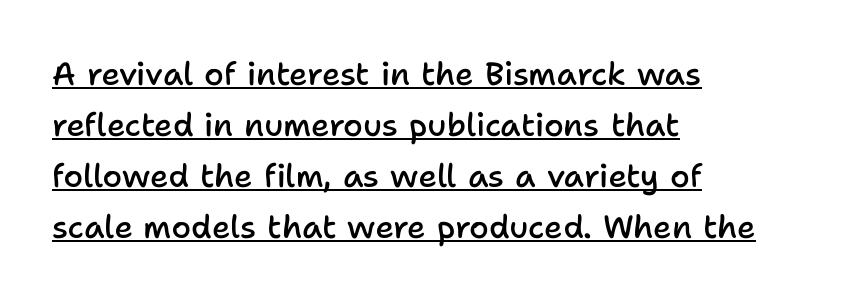
Ascenders rise straight up at ninety degrees. Caption: semibold face, moderately heavy strokes. The passage shown is typed in a proportional face where columns would drift. A typographer would call this underscored text. You can tell from the bare stems that sans-serif type was used.
